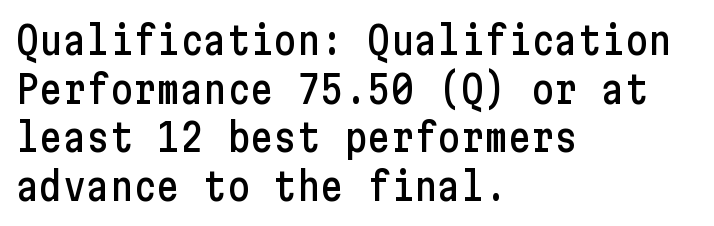
{"serif": "no", "italic": "no", "width": "condensed", "stroke_contrast": "low", "x_height": "medium", "underline": "no", "align": "left", "line_spacing": "normal", "line_spacing_ratio": 1.25, "letter_spacing": "normal", "letter_spacing_em": 0.0, "glyph_px": 39}
